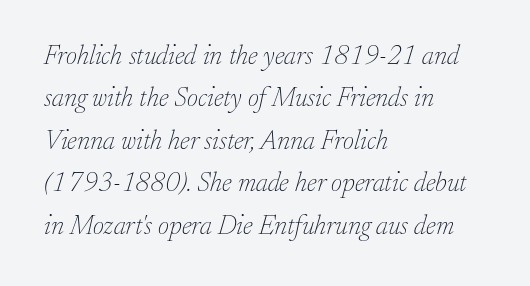
The image shows 27 px text type, italic (leaning right); set left-aligned, normal line spacing (1.57x), normal letter spacing, not underlined.
